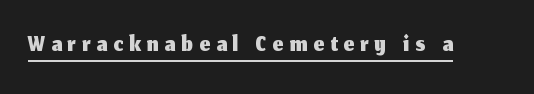
The image shows 37 px sans-serif type, upright; set underlined; medium stroke contrast and a medium x-height.
